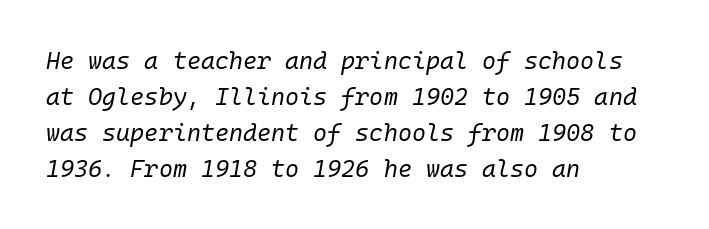
The image shows 24 px text type, italic (leaning right); set left-aligned, normal line spacing (1.5x), normal letter spacing, not underlined.
